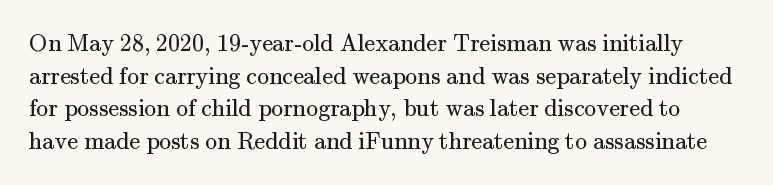
Q: Is the text bold? A: No.
Q: Is the text italic (slanted)? A: No, it is upright.
Q: Is the text underlined? A: No.
Q: Is the spacing between letters normal or unusually wide? A: Normal.
Q: Is the spacing between lines tight, normal or loose? A: Normal.
